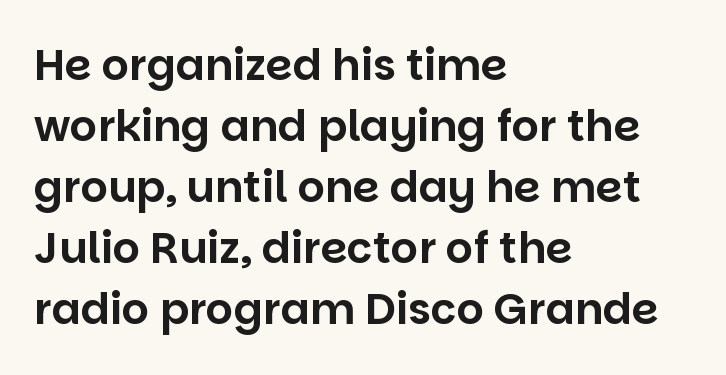
{"serif": "no", "italic": "no", "width": "normal", "stroke_contrast": "low", "x_height": "large", "monospaced": "no", "underline": "no", "align": "left", "line_spacing": "normal", "line_spacing_ratio": 1.42, "letter_spacing": "normal", "letter_spacing_em": 0.0, "glyph_px": 43}
